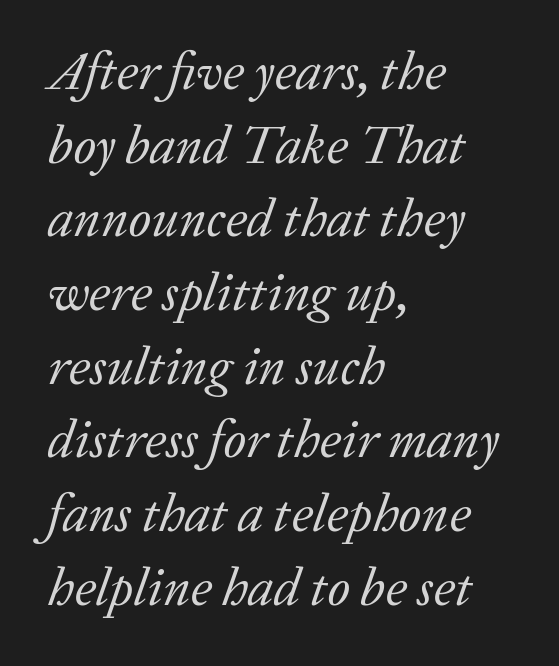
Vertical stems look standard width or narrower in stroke. Character widths vary here, with narrow letters taking less room than wide ones. Line starts are locked; line ends wander. This sample keeps an unexceptional amount of space between lines. This is serif lettering, the kind often seen in printed books.
